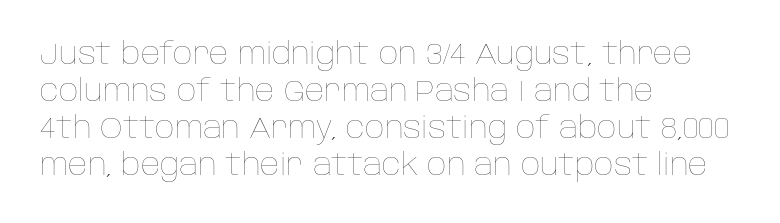
Line beginnings align vertically; line endings do not. Is there any slant? The stems are plumb. Default kerning and tracking; the words read as compact shapes. The strip under each line holds only bare page. Each letter keeps its own natural width here, so spacing adapts to shape.
